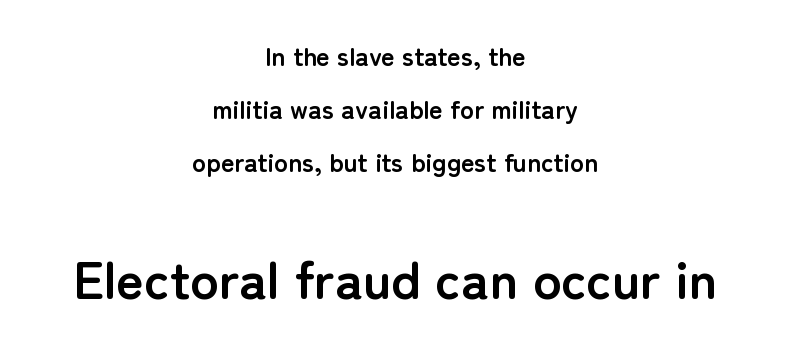
Caption: standard tracking, unaltered. Check where the strokes stop: nothing finishes them off — pure sans. Proportional: the letters do not fall into vertical columns. Underline: absent.
